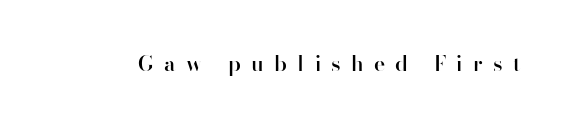
{"italic": "no", "bold": "semi", "underline": "no", "letter_spacing": "wide", "letter_spacing_em": 0.49, "glyph_px": 21}
